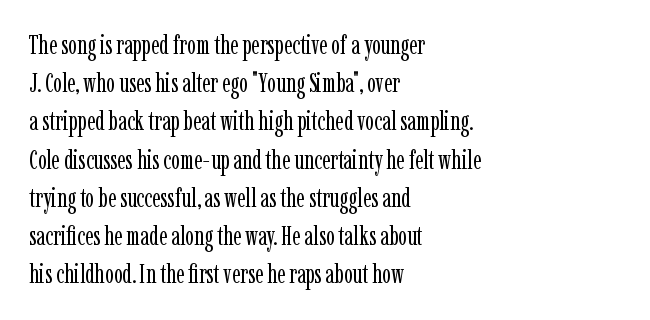
Q: Is the text bold? A: No.
Q: Is the text italic (slanted)? A: No, it is upright.
Q: Is the text underlined? A: No.
Q: How is the paragraph aligned? A: Left-aligned.
Q: Is the spacing between letters normal or unusually wide? A: Normal.
Q: Is the spacing between lines tight, normal or loose? A: Normal.
